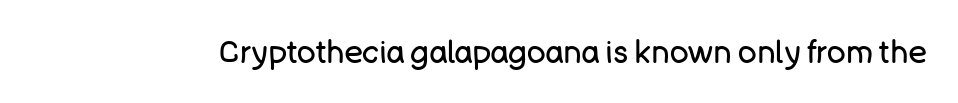
{"serif": "no", "italic": "no", "bold": "no", "weight": "regular", "width": "normal", "stroke_contrast": "low", "x_height": "large", "monospaced": "no", "underline": "no", "letter_spacing": "normal", "letter_spacing_em": 0.0, "glyph_px": 31}
